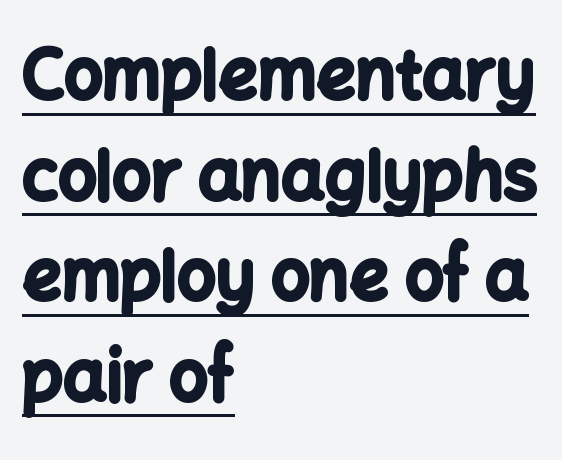
The image shows 68 px bold sans-serif type, upright; set left-aligned, normal line spacing (1.48x), normal letter spacing, underlined; low stroke contrast and a medium x-height.
